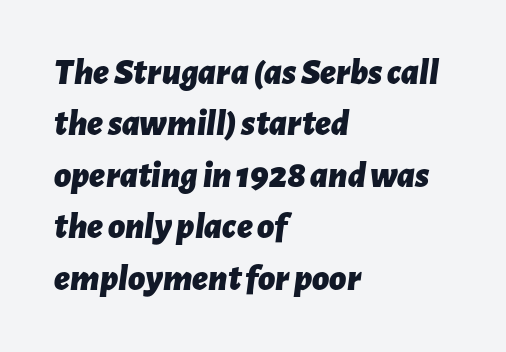
The image shows 37 px bold type, italic (leaning right); set left-aligned, normal line spacing (1.39x), normal letter spacing, not underlined; low stroke contrast and a medium x-height.
